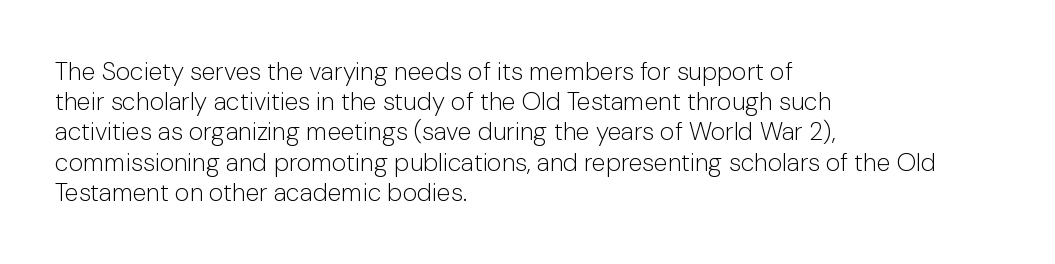
The image shows 25 px text type, upright; set left-aligned, line spacing 1.21x, normal letter spacing, not underlined.
